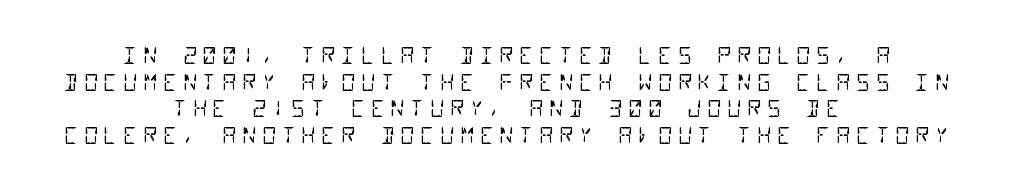
Q: Is the text bold? A: No.
Q: Is the text underlined? A: No.
Q: How is the paragraph aligned? A: Centered.
Q: Is the spacing between letters normal or unusually wide? A: Unusually wide.
